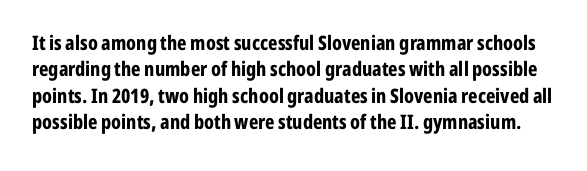
Between one letter and the next there's only the usual sliver of space. The zone under the glyphs is completely vacant. Italic: no, the glyphs are upright roman. Leading matches the norm, producing a regular column.
